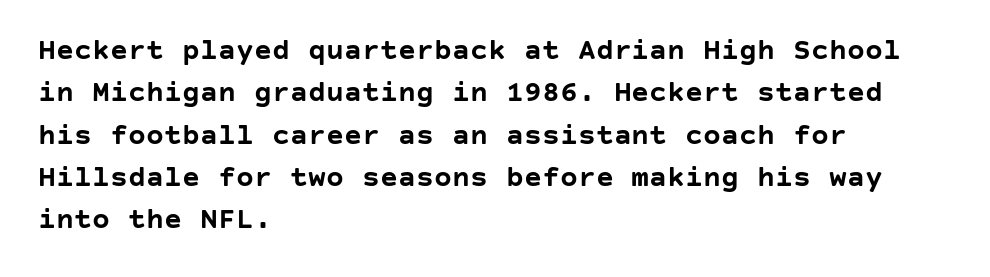
The image shows 30 px semibold sans-serif type, upright; set left-aligned, normal line spacing (1.41x), normal letter spacing, not underlined; low stroke contrast and a large x-height.
